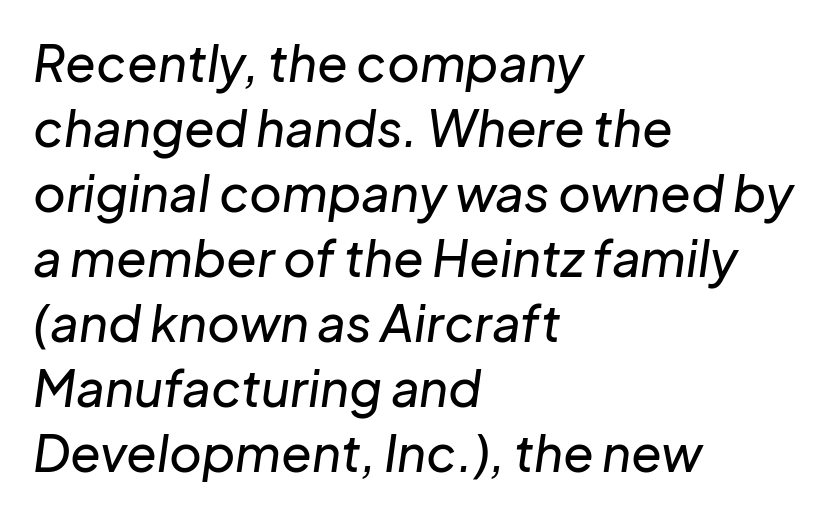
Here the designer chose a conventional face with non-uniform glyph widths. Descenders are the only things crossing below the line. The paragraph shown leans on its left margin. You can tell it's italic because the verticals aren't actually vertical. The rendering keeps characters at their native spacing. Whoever set this chose a conventional vertical rhythm.
